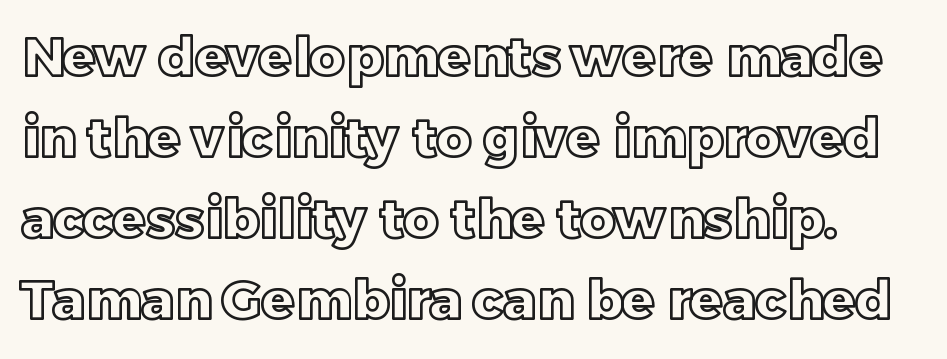
The image shows 54 px text type, upright; set normal line spacing (1.5x), normal letter spacing, not underlined; a large x-height.
